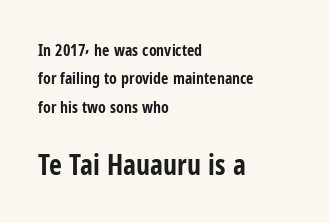
Q: Is the text bold? A: Yes.
Q: Is the text italic (slanted)? A: No, it is upright.
Q: Is the typeface a serif or a sans-serif typeface? A: Sans-serif.
Q: Is the text underlined? A: No.
Q: How is the paragraph aligned? A: Left-aligned.
Q: Is the spacing between letters normal or unusually wide? A: Normal.
Q: Which block of text is set in a larger size, the first (top) or the second (bottom)? A: The second (bottom) one.
Q: Width (condensed, normal, or wide)? A: Condensed.
Q: Stroke contrast? A: Low.
Q: x-height? A: Medium.
Q: Monospaced? A: No.
